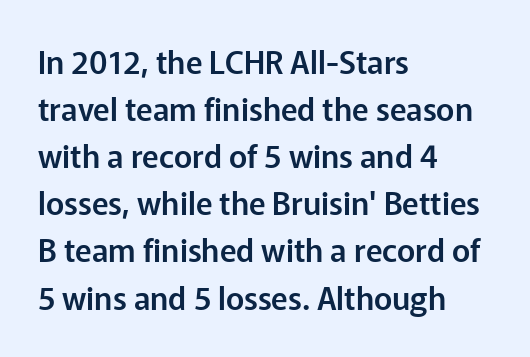
{"serif": "no", "italic": "no", "width": "normal", "stroke_contrast": "low", "x_height": "medium", "monospaced": "no", "underline": "no", "align": "left", "line_spacing": "normal", "line_spacing_ratio": 1.52, "letter_spacing": "normal", "letter_spacing_em": 0.0, "glyph_px": 31}
